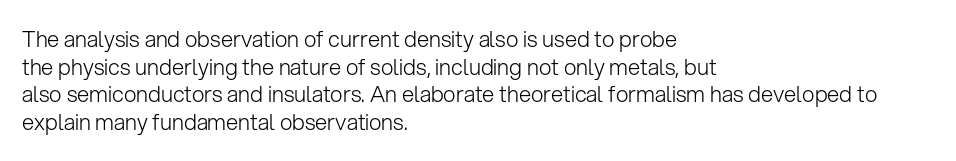
The image shows 22 px text type, upright; set left-aligned, normal line spacing (1.26x), normal letter spacing, not underlined.
